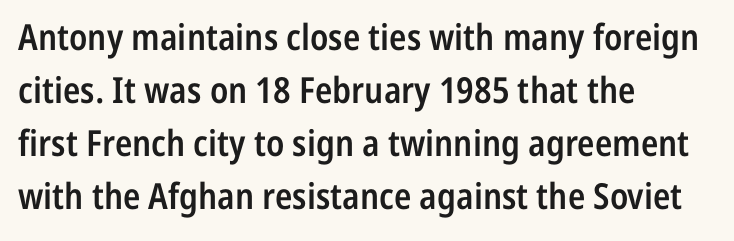
The typeface chosen for these lines omits serifs. Designer's note — italics off, roman on. This sample uses plain, unmodified letter spacing. The typesetter chose a ragged-right arrangement here. A clean baseline with only descenders dipping below it.
